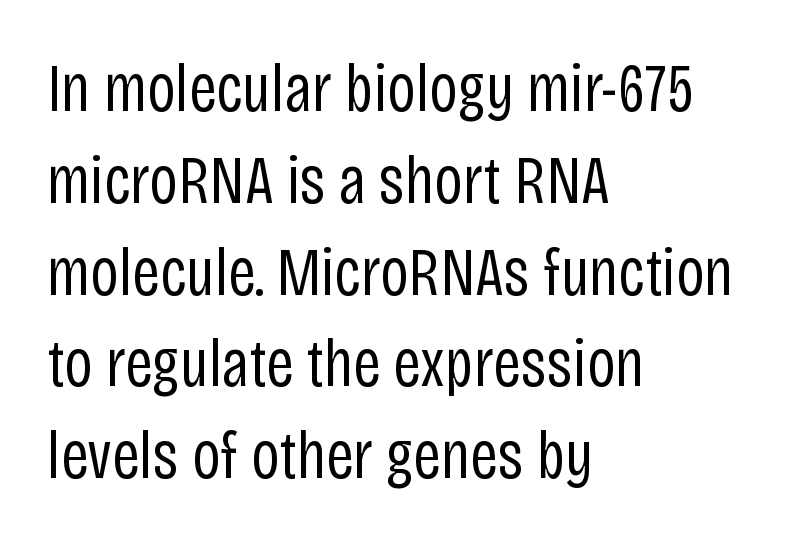
This sample uses a sans-serif face. Honestly, the letter spacing is just normal — you wouldn't notice it. Beneath every word, the page is bare. On a weight scale, this lands at 450 or below.
